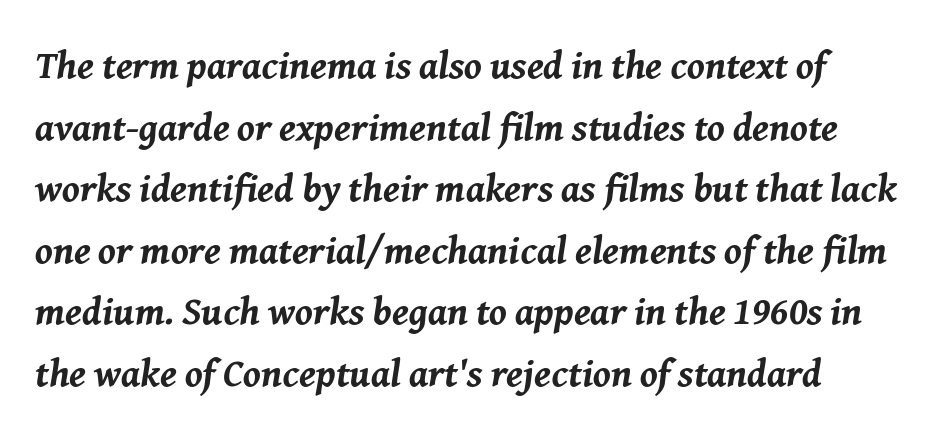
Q: Is the text bold? A: Yes.
Q: Is the text italic (slanted)? A: Yes, it leans right by about 8 degrees.
Q: Is the text underlined? A: No.
Q: How is the paragraph aligned? A: Left-aligned.
Q: Is the spacing between letters normal or unusually wide? A: Normal.
Q: Is the spacing between lines tight, normal or loose? A: Normal.
Q: Width (condensed, normal, or wide)? A: Normal.
Q: Stroke contrast? A: Medium.
Q: x-height? A: Medium.
Q: Monospaced? A: No.
